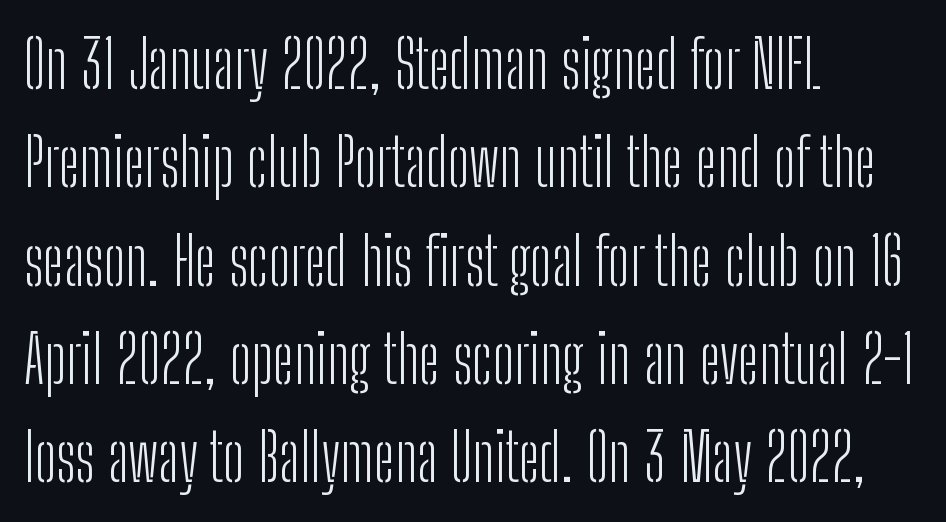
Regular leading. Does the lettering tilt? It doesn't — this is upright. This sample has the flowing, uneven cadence of proportional lettering. The lines are quadded left.
